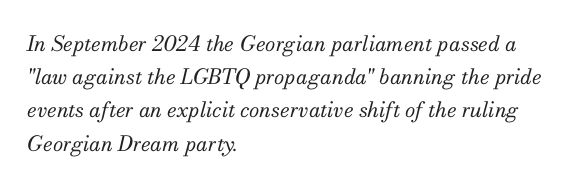
The image shows 21 px text type, italic (leaning right); set left-aligned, normal line spacing (1.58x), normal letter spacing, not underlined.
